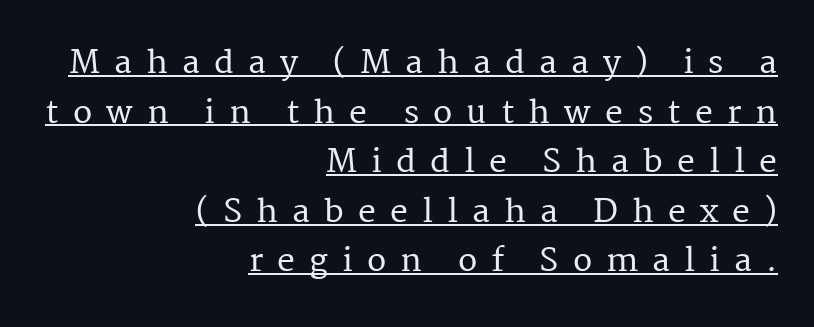
The image shows 32 px serif type, upright; set right-aligned, normal line spacing (1.55x), unusually wide letter spacing (+0.44 em), underlined; medium stroke contrast and a medium x-height.
